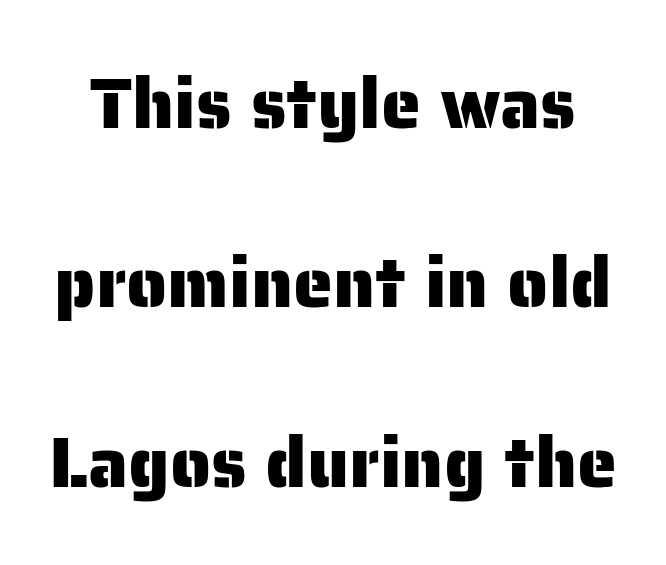
{"serif": "no", "italic": "no", "width": "normal", "stroke_contrast": "low", "x_height": "medium", "monospaced": "no", "underline": "no", "line_spacing": "loose", "line_spacing_ratio": 2.49, "letter_spacing": "normal", "letter_spacing_em": 0.0, "glyph_px": 72}
